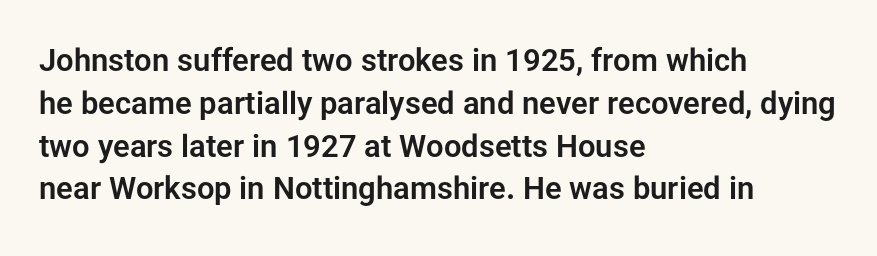
The image shows 31 px sans-serif type, upright; set left-aligned, normal line spacing (1.38x), normal letter spacing, not underlined; low stroke contrast and a medium x-height.
